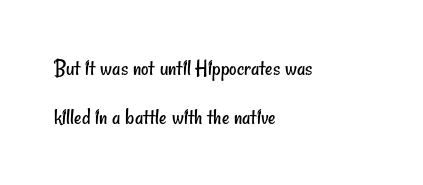
The image shows 23 px text type; set left-aligned, loose line spacing (2.14x), normal letter spacing, not underlined.
